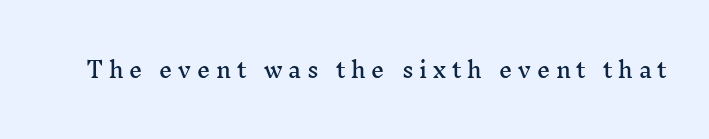
{"italic": "no", "underline": "no", "letter_spacing": "wide", "letter_spacing_em": 0.27, "glyph_px": 21}
